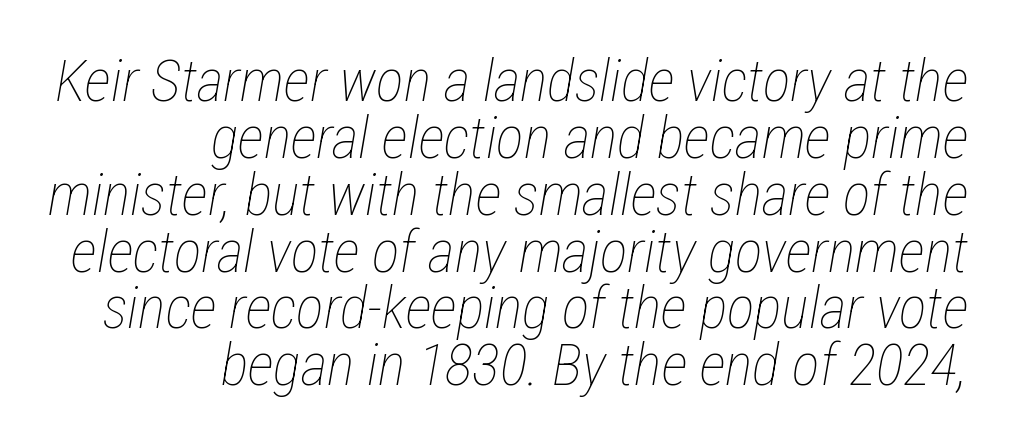
Q: Is the text bold? A: No.
Q: Is the text italic (slanted)? A: Yes, it leans right by about 12 degrees.
Q: Is the text underlined? A: No.
Q: How is the paragraph aligned? A: Right-aligned.
Q: Is the spacing between letters normal or unusually wide? A: Normal.
Q: Is the spacing between lines tight, normal or loose? A: Tight.
Q: Width (condensed, normal, or wide)? A: Condensed.
Q: Stroke contrast? A: Low.
Q: x-height? A: Medium.
Q: Monospaced? A: No.
